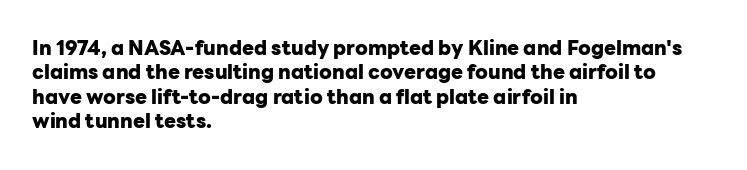
{"italic": "no", "bold": "yes", "underline": "no", "align": "left", "line_spacing_ratio": 1.22, "letter_spacing": "normal", "letter_spacing_em": 0.0, "glyph_px": 20}
